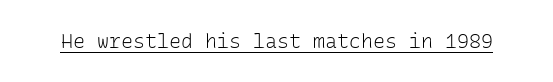
The image shows 20 px text type, upright; set normal letter spacing, underlined.
